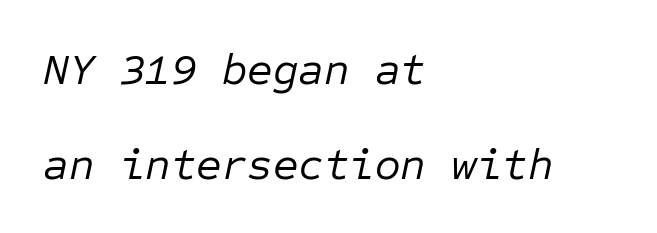
Plain, unruled lines of type. The passage shown stacks its lines with a broad gap. Caption: face not bold, strokes unweighted. A classic flush-left, rag-right setting is used for this passage. The letters march in equal steps, a hallmark of fixed-pitch type. Quick note: italic.
